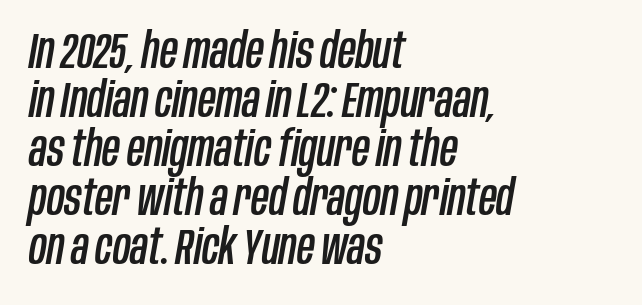
{"italic": "yes", "lean": "right", "slant_degrees": 10, "width": "condensed", "stroke_contrast": "low", "x_height": "large", "monospaced": "no", "underline": "no", "align": "left", "line_spacing": "tight", "line_spacing_ratio": 1.0, "letter_spacing": "normal", "letter_spacing_em": 0.0, "glyph_px": 49}
